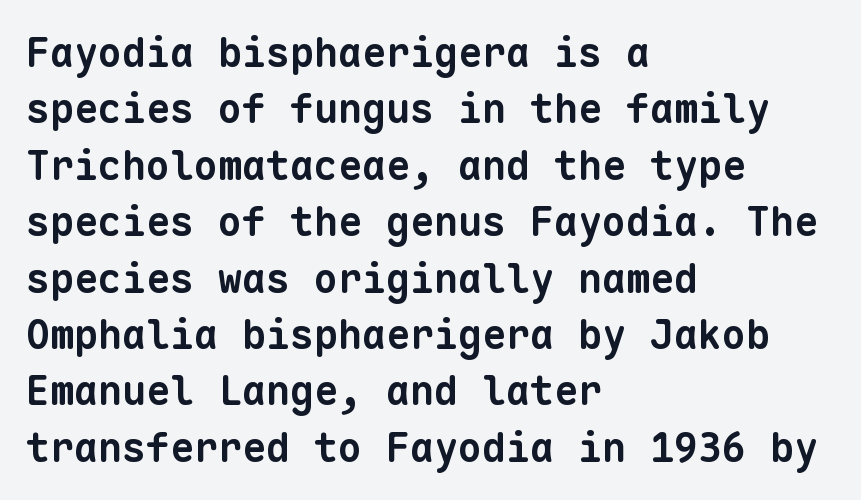
Alignment: flush left. A dark, heavy texture on the line: the type is bold. A sans-serif font was chosen for this passage. Plain, unruled lines of type. You could count columns in this text — the font is strictly monospaced. Compared with typical paragraphs, the rows here are spaced about the same.
